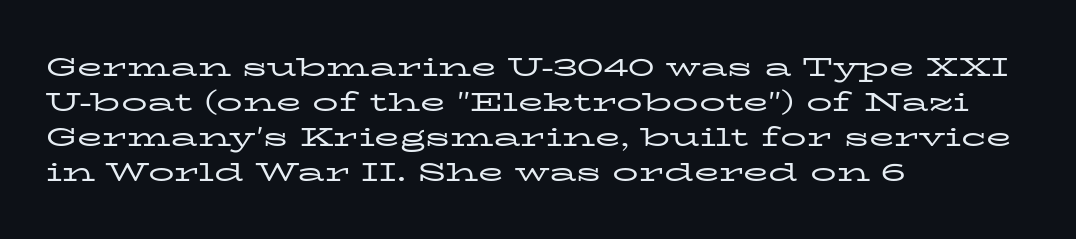
{"italic": "no", "bold": "no", "underline": "no", "align": "left", "line_spacing": "normal", "line_spacing_ratio": 1.35, "letter_spacing": "normal", "letter_spacing_em": 0.0, "glyph_px": 26}
